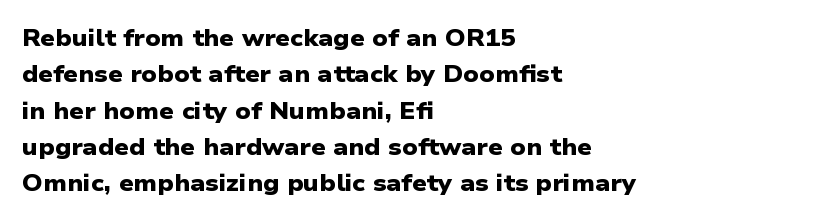
{"bold": "yes", "underline": "no", "align": "left", "line_spacing": "normal", "line_spacing_ratio": 1.58, "letter_spacing": "normal", "letter_spacing_em": 0.0, "glyph_px": 23}
